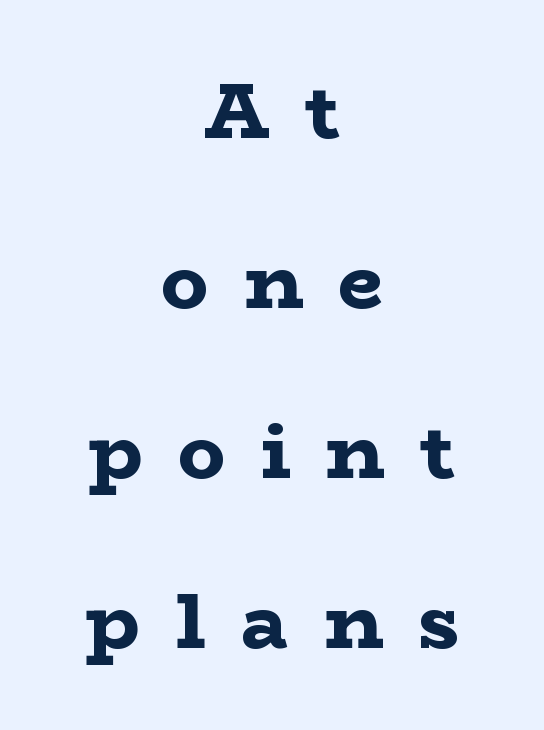
{"serif": "yes", "italic": "no", "bold": "yes", "weight": "bold", "width": "wide", "stroke_contrast": "low", "x_height": "medium", "monospaced": "no", "underline": "no", "align": "center", "line_spacing": "loose", "line_spacing_ratio": 2.15, "letter_spacing": "wide", "letter_spacing_em": 0.45, "glyph_px": 79}
